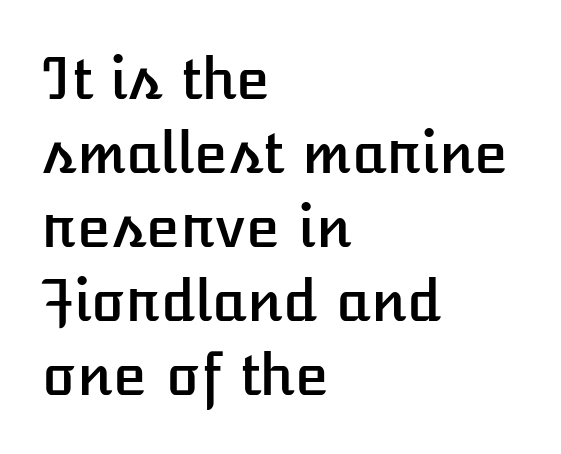
Q: Is the text italic (slanted)? A: No, it is upright.
Q: Is the text underlined? A: No.
Q: How is the paragraph aligned? A: Left-aligned.
Q: Is the spacing between letters normal or unusually wide? A: Normal.
Q: Is the spacing between lines tight, normal or loose? A: Normal.
Q: Width (condensed, normal, or wide)? A: Normal.
Q: Stroke contrast? A: Low.
Q: x-height? A: Medium.
Q: Monospaced? A: No.
